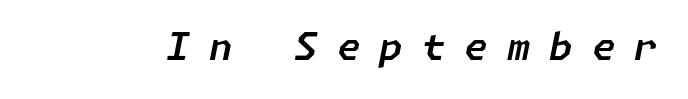
{"italic": "yes", "lean": "right", "slant_degrees": 11, "width": "normal", "stroke_contrast": "low", "x_height": "medium", "underline": "no", "letter_spacing": "wide", "letter_spacing_em": 0.5, "glyph_px": 38}
